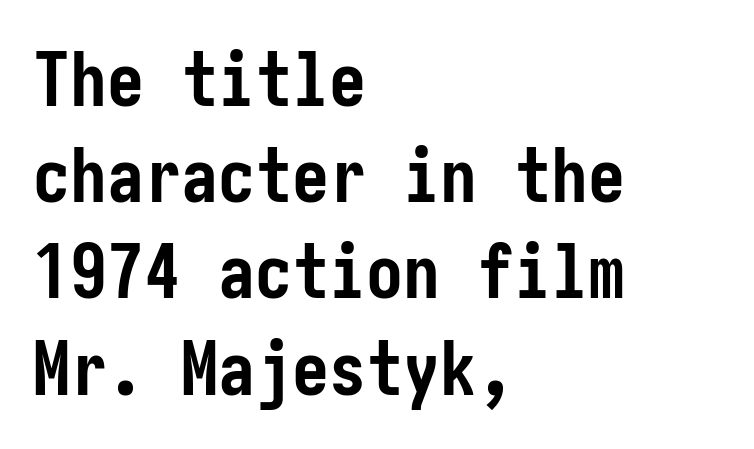
{"serif": "no", "italic": "no", "bold": "yes", "weight": "semibold", "width": "condensed", "stroke_contrast": "low", "x_height": "medium", "underline": "no", "align": "left", "line_spacing": "normal", "line_spacing_ratio": 1.3, "letter_spacing": "normal", "letter_spacing_em": 0.0, "glyph_px": 74}
